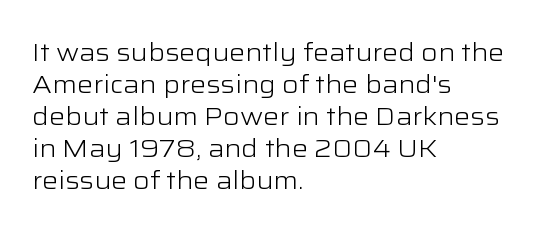
{"italic": "no", "bold": "no", "underline": "no", "align": "left", "line_spacing": "normal", "line_spacing_ratio": 1.28, "letter_spacing": "normal", "letter_spacing_em": 0.0, "glyph_px": 25}
